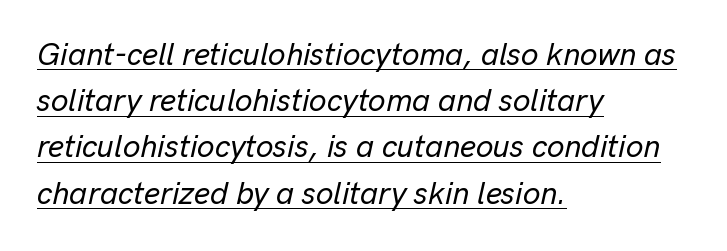
The image shows 31 px text type, italic (leaning right); set left-aligned, normal line spacing (1.49x), normal letter spacing, underlined; low stroke contrast and a medium x-height.
